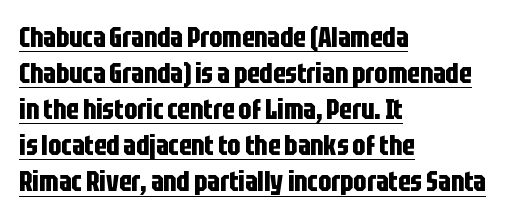
{"serif": "no", "italic": "no", "bold": "yes", "weight": "bold", "width": "condensed", "stroke_contrast": "low", "x_height": "large", "monospaced": "no", "underline": "yes", "align": "left", "line_spacing": "normal", "line_spacing_ratio": 1.29, "letter_spacing": "normal", "letter_spacing_em": 0.0, "glyph_px": 28}
